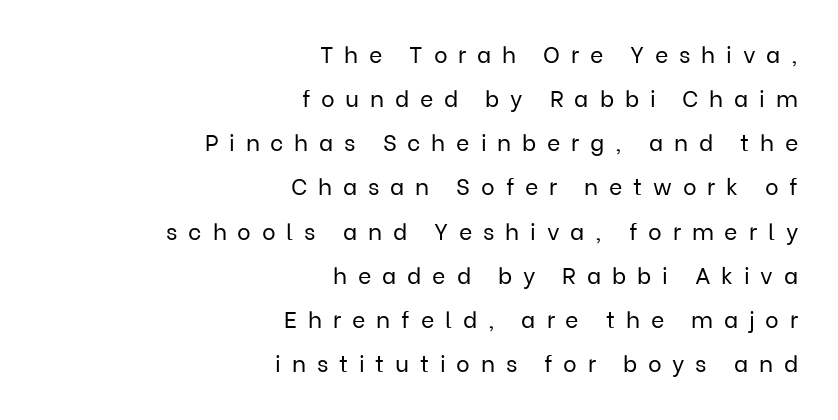
Q: Is the text bold? A: No.
Q: Is the text italic (slanted)? A: No, it is upright.
Q: Is the text underlined? A: No.
Q: How is the paragraph aligned? A: Right-aligned.
Q: Is the spacing between letters normal or unusually wide? A: Unusually wide.
Q: Is the spacing between lines tight, normal or loose? A: Loose.
